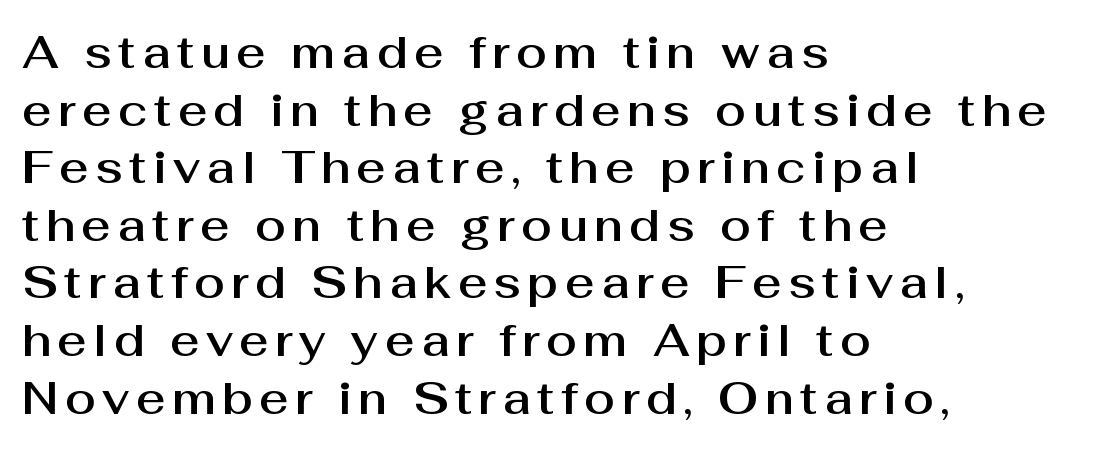
Q: Is the text italic (slanted)? A: No, it is upright.
Q: Is the typeface a serif or a sans-serif typeface? A: Sans-serif.
Q: Is the text underlined? A: No.
Q: How is the paragraph aligned? A: Left-aligned.
Q: Is the spacing between lines tight, normal or loose? A: Normal.
Q: Width (condensed, normal, or wide)? A: Normal.
Q: Stroke contrast? A: Medium.
Q: x-height? A: Medium.
Q: Monospaced? A: No.
